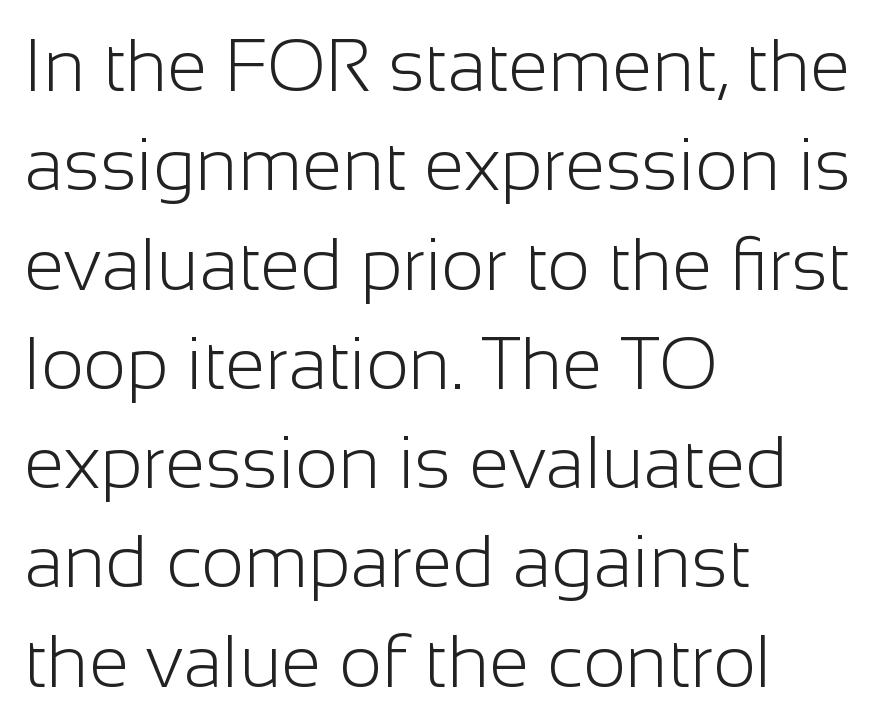
{"serif": "no", "italic": "no", "bold": "no", "weight": "light", "width": "normal", "stroke_contrast": "low", "x_height": "medium", "monospaced": "no", "underline": "no", "align": "left", "line_spacing": "normal", "line_spacing_ratio": 1.36, "letter_spacing": "normal", "letter_spacing_em": 0.0, "glyph_px": 73}
